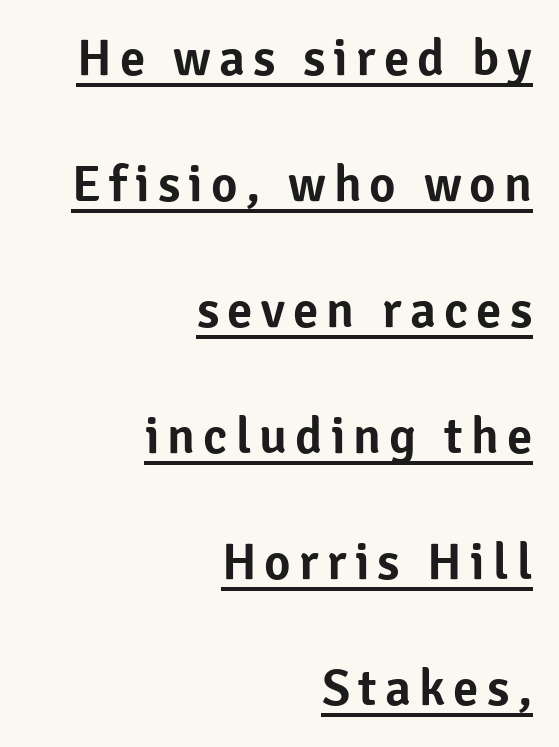
Q: Is the text italic (slanted)? A: No, it is upright.
Q: Is the typeface a serif or a sans-serif typeface? A: Sans-serif.
Q: Is the text underlined? A: Yes.
Q: How is the paragraph aligned? A: Right-aligned.
Q: Is the spacing between lines tight, normal or loose? A: Loose.
Q: Width (condensed, normal, or wide)? A: Normal.
Q: Stroke contrast? A: Low.
Q: x-height? A: Medium.
Q: Monospaced? A: No.
